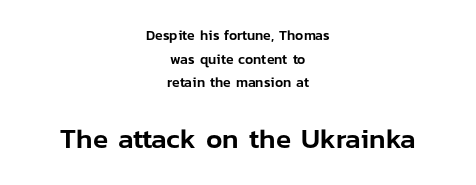
These lines are centered, leaving both edges ragged. Quick note: underline off. You could not count columns in this text — the font is proportionally spaced. Size hierarchy here favors the trailing block over the leading one. Letter spacing: default.
